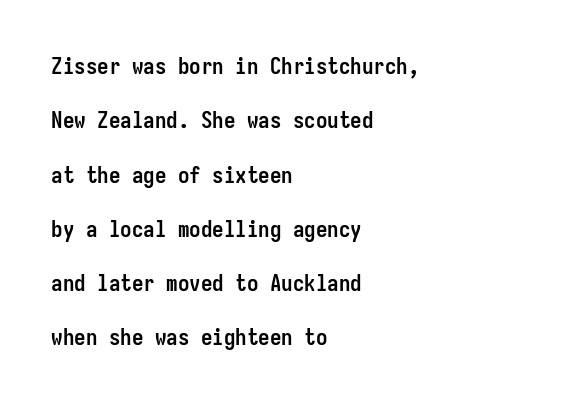
The image shows 23 px bold type, upright; set left-aligned, loose line spacing (2.36x), normal letter spacing, not underlined.
